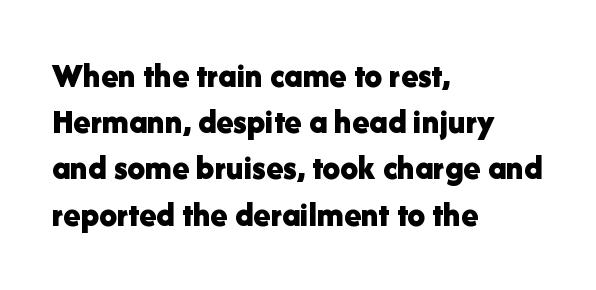
In CSS terms this would be text-align: left. The face used here is proportionally spaced, like ordinary book or web type. Nobody touched the tracking dial on this one. Summary of vertical rhythm: regular, with standard interline spacing. The font family rendered here belongs to the sans-serif group. What weight is shown? A full bold with thick strokes.
